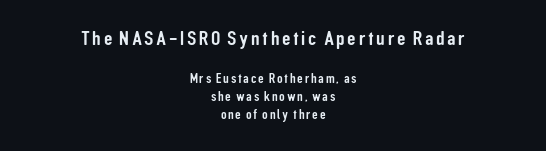
{"italic": "no", "underline": "no", "align": "center", "line_spacing": "normal", "line_spacing_ratio": 1.27, "larger_block": "first", "size_ratio": 1.5, "glyph_px": 21}
